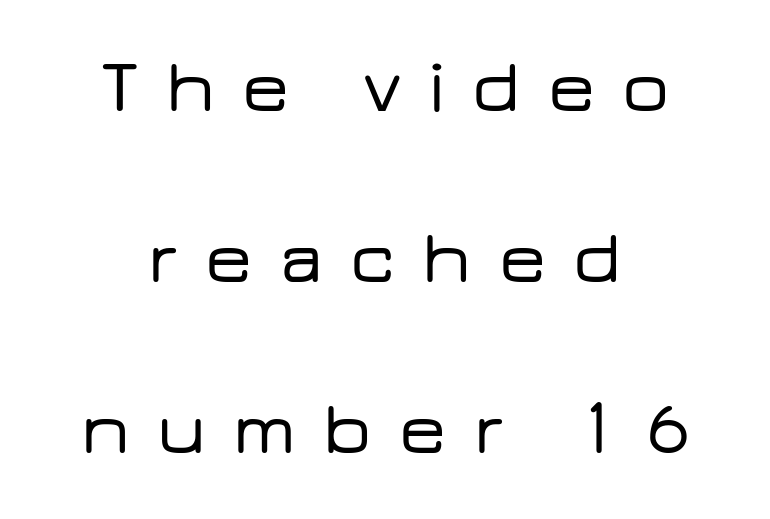
{"serif": "no", "italic": "no", "width": "wide", "stroke_contrast": "low", "x_height": "medium", "monospaced": "no", "underline": "no", "align": "center", "line_spacing": "loose", "line_spacing_ratio": 2.31, "letter_spacing": "wide", "letter_spacing_em": 0.37, "glyph_px": 74}
